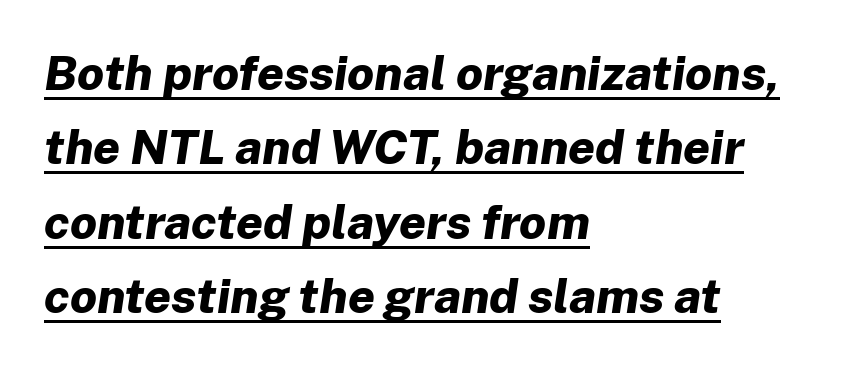
Emphasis by weight is at full strength: bold. You could call the tracking neutral — neither tight nor loose. Is the type slanted? Yes — the strokes lean at a clear angle. Underline: present.
